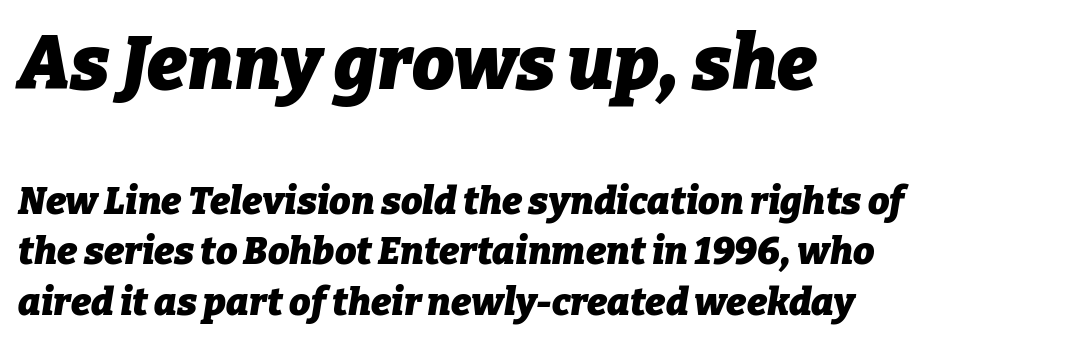
Q: Is the text bold? A: Yes.
Q: Is the text italic (slanted)? A: Yes, it leans right by about 9 degrees.
Q: Is the text underlined? A: No.
Q: How is the paragraph aligned? A: Left-aligned.
Q: Is the spacing between letters normal or unusually wide? A: Normal.
Q: Is the spacing between lines tight, normal or loose? A: Normal.
Q: Which block of text is set in a larger size, the first (top) or the second (bottom)? A: The first (top) one.
Q: Width (condensed, normal, or wide)? A: Normal.
Q: Stroke contrast? A: Low.
Q: x-height? A: Medium.
Q: Monospaced? A: No.
